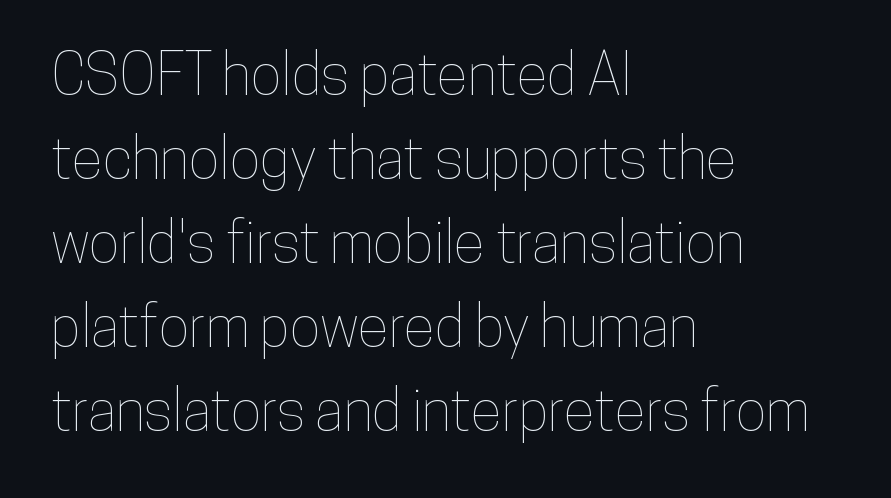
The image shows 58 px condensed type, upright; set left-aligned, normal line spacing (1.45x), normal letter spacing, not underlined; low stroke contrast and a medium x-height.
